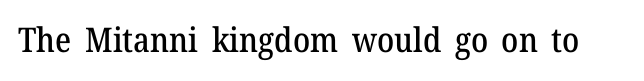
{"serif": "yes", "italic": "no", "width": "normal", "stroke_contrast": "medium", "x_height": "medium", "monospaced": "no", "underline": "no", "letter_spacing": "normal", "letter_spacing_em": 0.0, "glyph_px": 34}
